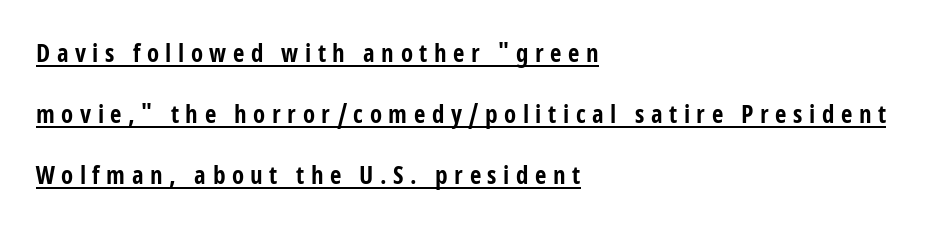
{"italic": "no", "bold": "yes", "underline": "yes", "align": "left", "line_spacing": "loose", "line_spacing_ratio": 2.44, "letter_spacing": "wide", "letter_spacing_em": 0.26, "glyph_px": 25}
